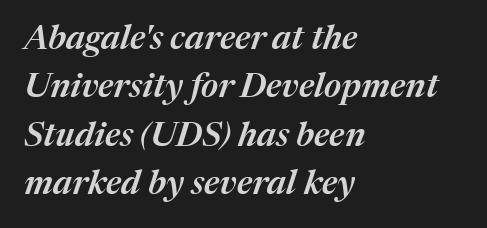
{"italic": "yes", "lean": "right", "slant_degrees": 17, "bold": "semi", "weight": "semibold", "width": "normal", "stroke_contrast": "medium", "x_height": "medium", "monospaced": "no", "underline": "no", "align": "left", "line_spacing": "normal", "line_spacing_ratio": 1.42, "letter_spacing": "normal", "letter_spacing_em": 0.0, "glyph_px": 34}
